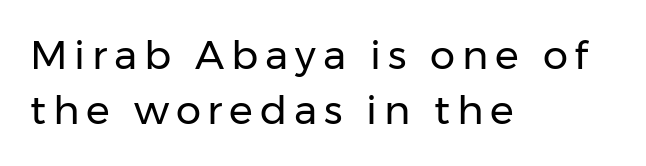
{"serif": "no", "italic": "no", "bold": "no", "weight": "regular", "width": "normal", "stroke_contrast": "low", "x_height": "medium", "monospaced": "no", "underline": "no", "align": "left", "line_spacing": "normal", "line_spacing_ratio": 1.38, "glyph_px": 40}
